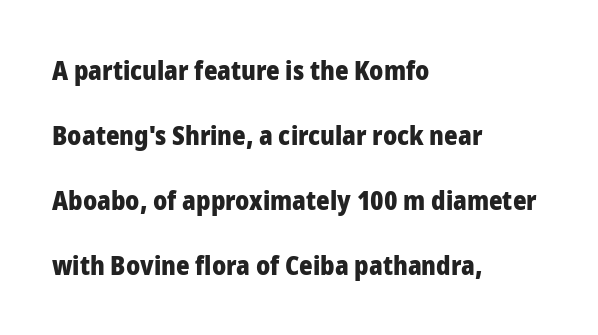
The image shows 26 px bold type, upright; set left-aligned, loose line spacing (2.5x), normal letter spacing, not underlined.
